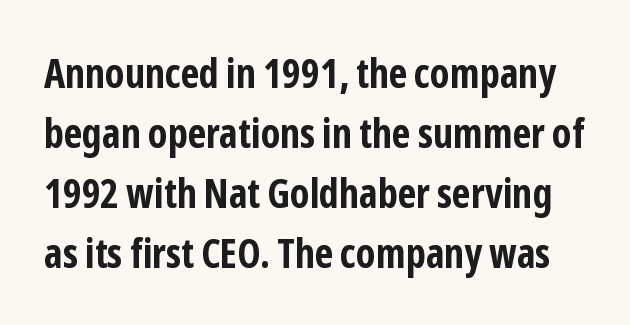
The image shows 41 px bold, condensed sans-serif type, upright; set normal line spacing (1.46x), normal letter spacing, not underlined; low stroke contrast and a medium x-height.
